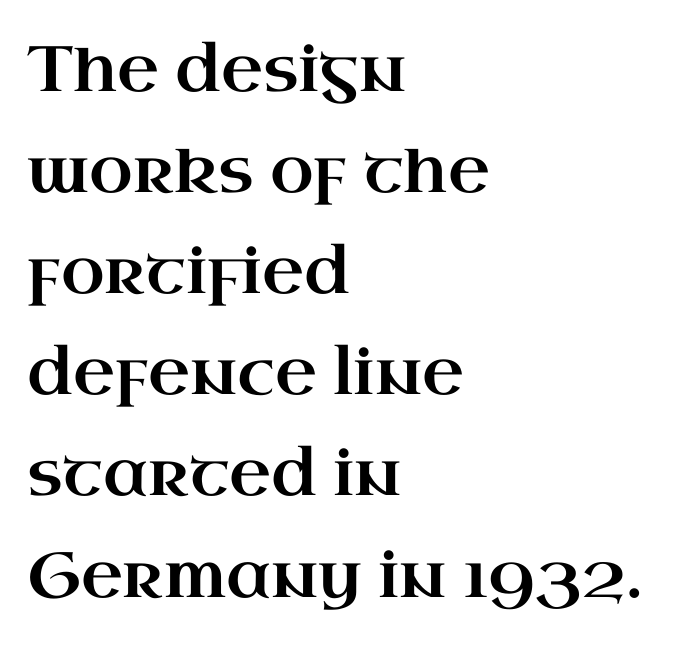
Q: Is the text italic (slanted)? A: No, it is upright.
Q: Is the typeface a serif or a sans-serif typeface? A: Serif.
Q: Is the text underlined? A: No.
Q: How is the paragraph aligned? A: Left-aligned.
Q: Is the spacing between letters normal or unusually wide? A: Normal.
Q: Is the spacing between lines tight, normal or loose? A: Normal.
Q: Width (condensed, normal, or wide)? A: Wide.
Q: Stroke contrast? A: High.
Q: x-height? A: Small.
Q: Monospaced? A: No.
